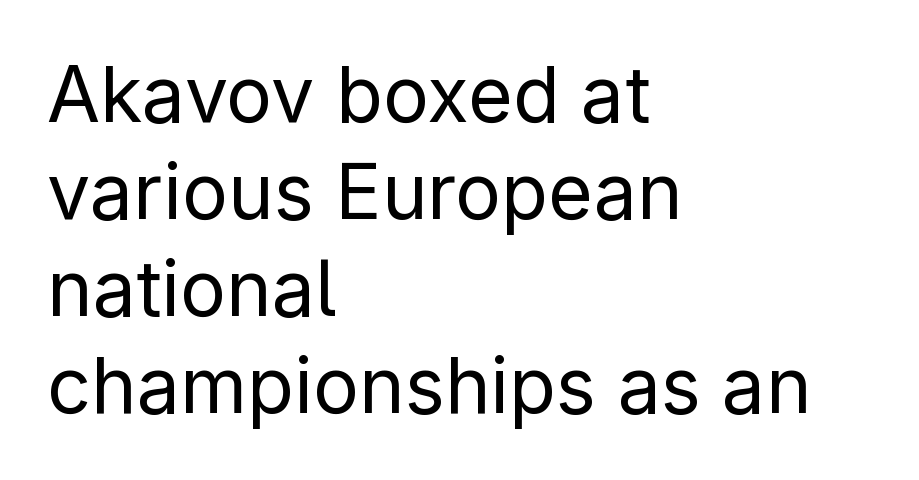
The designer went with a sans here, leaving each stem footless. Successive baselines arrive at the customary interval. Proportional: the letters do not fall into vertical columns. The text block is weighted toward the left margin, trailing off unevenly rightward.
